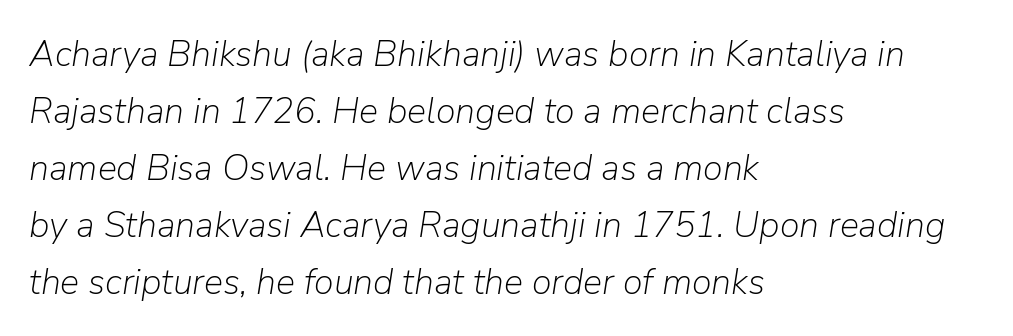
{"italic": "yes", "lean": "right", "slant_degrees": 9, "bold": "no", "weight": "light", "width": "normal", "stroke_contrast": "low", "x_height": "medium", "monospaced": "no", "underline": "no", "align": "left", "line_spacing": "normal", "line_spacing_ratio": 1.58, "letter_spacing": "normal", "letter_spacing_em": 0.0, "glyph_px": 36}
